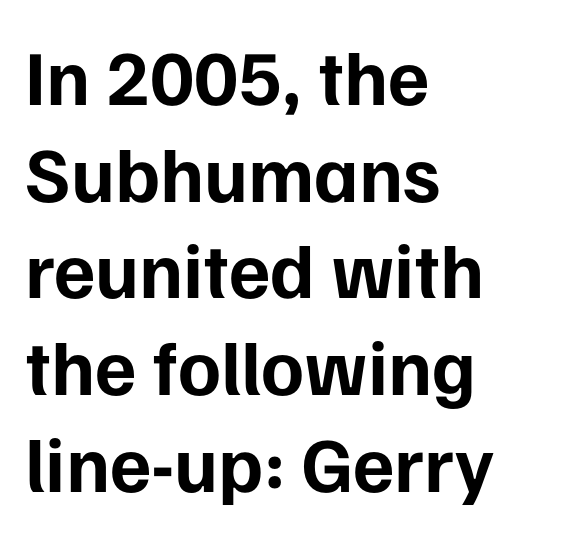
Q: Is the text bold? A: Yes.
Q: Is the text italic (slanted)? A: No, it is upright.
Q: Is the typeface a serif or a sans-serif typeface? A: Sans-serif.
Q: Is the text underlined? A: No.
Q: How is the paragraph aligned? A: Left-aligned.
Q: Is the spacing between letters normal or unusually wide? A: Normal.
Q: Width (condensed, normal, or wide)? A: Normal.
Q: Stroke contrast? A: Low.
Q: x-height? A: Medium.
Q: Monospaced? A: No.
